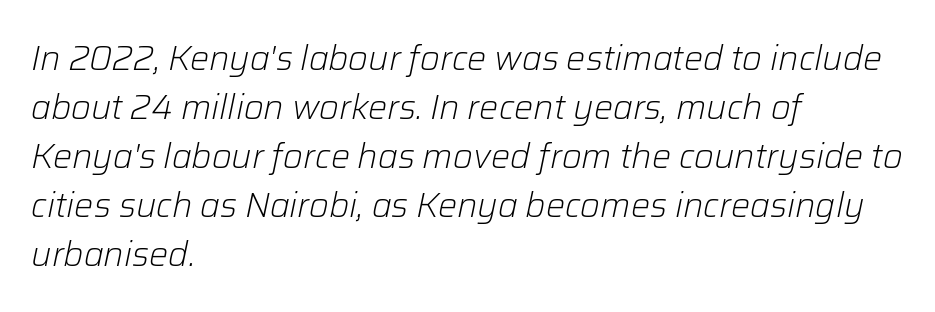
Notice how descenders clear the ascenders below comfortably — that's standard leading. Compared with a centered layout, this one pins lines to the left instead. A quiet, ordinary-to-light weight characterises the typeface. The passage shown is not underscored anywhere. These lines are rendered in a variable-pitch font.
